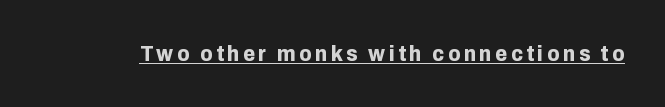
{"italic": "no", "bold": "yes", "underline": "yes", "glyph_px": 22}
